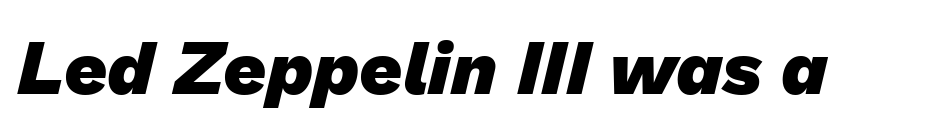
Decoration check: the copy has no underline. What weight is shown? A full bold with thick strokes. In terms of letterform style, serifs are entirely absent. What stands out about the letter spacing? Nothing — it is the standard amount. Proportional: the letters do not fall into vertical columns.
